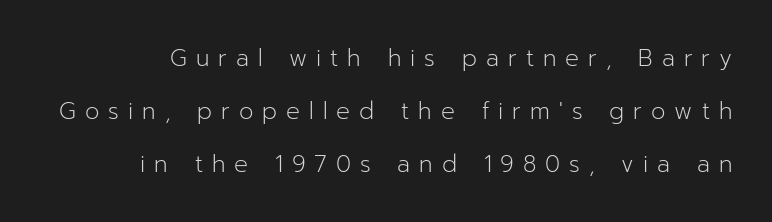
The image shows 23 px text type, upright; set loose line spacing (2.3x), unusually wide letter spacing (+0.39 em), not underlined.
